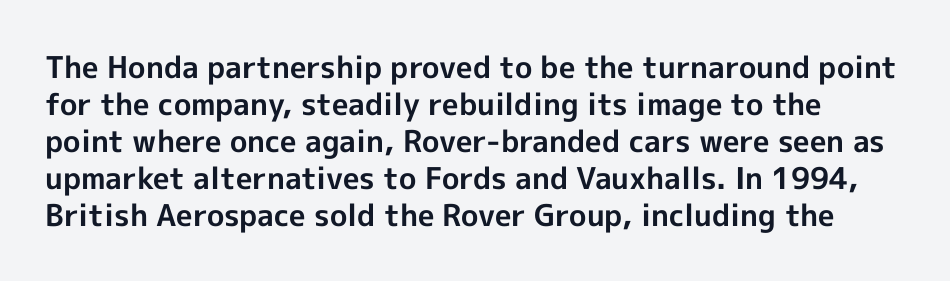
{"serif": "no", "italic": "no", "bold": "yes", "weight": "bold", "width": "normal", "x_height": "medium", "monospaced": "no", "underline": "no", "line_spacing_ratio": 1.23, "letter_spacing": "normal", "letter_spacing_em": 0.0, "glyph_px": 30}
